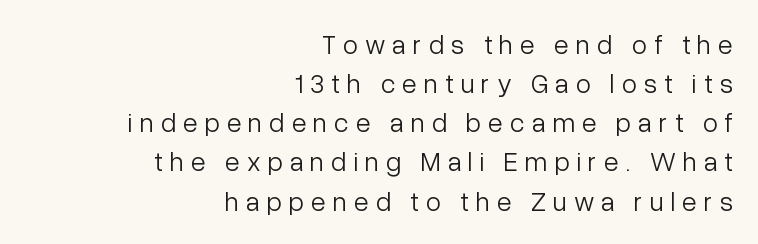
Q: Is the text bold? A: No.
Q: Is the text italic (slanted)? A: No, it is upright.
Q: Is the text underlined? A: No.
Q: How is the paragraph aligned? A: Right-aligned.
Q: Is the spacing between letters normal or unusually wide? A: Unusually wide.
Q: Is the spacing between lines tight, normal or loose? A: Normal.
